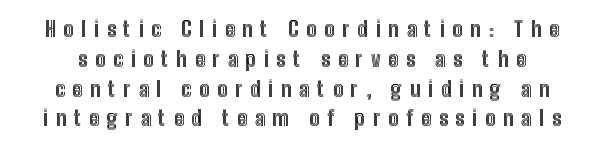
{"italic": "no", "underline": "no", "line_spacing": "normal", "line_spacing_ratio": 1.42, "letter_spacing": "wide", "letter_spacing_em": 0.37, "glyph_px": 21}
